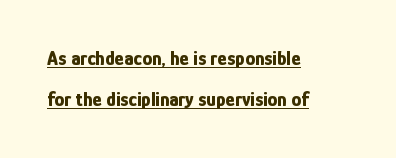
The image shows 20 px bold type, upright; set left-aligned, loose line spacing (2.04x), normal letter spacing, underlined.
